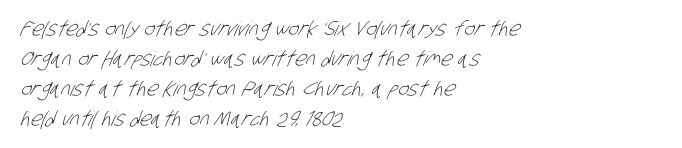
The image shows 20 px text type; set left-aligned, normal line spacing (1.5x), normal letter spacing, not underlined.
